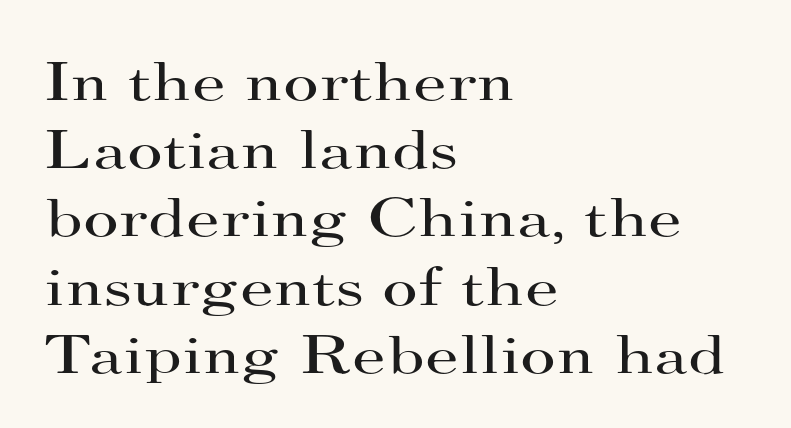
The image shows 55 px regular-weight, wide serif type, upright; set left-aligned, line spacing 1.24x, normal letter spacing, not underlined; high stroke contrast and a small x-height.
